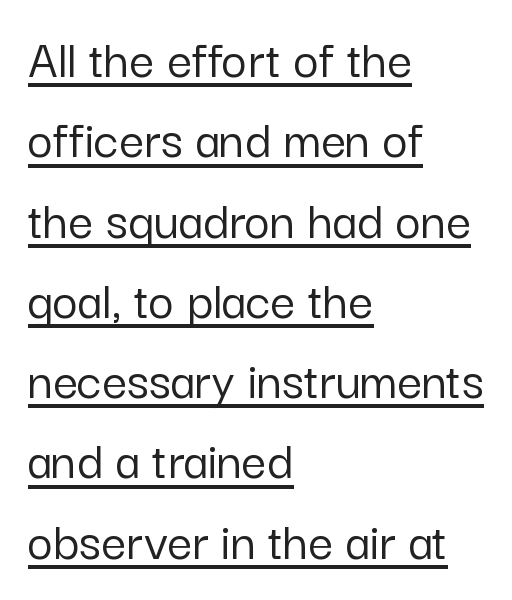
I'd call this a sans setting — the letters go barefoot. Nobody touched the tracking dial on this one. A typographer would call this underscored text. The passage shown is typed in a proportional face where columns would drift. Does the copy run flush right? No — it runs flush left.
